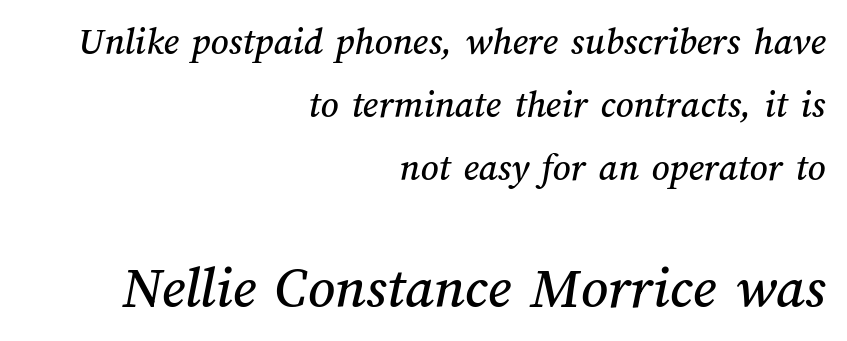
The image shows 59 px text type; set right-aligned, normal line spacing (1.62x), normal letter spacing, not underlined; the second (bottom) block is 1.51x larger; medium stroke contrast and a medium x-height.
